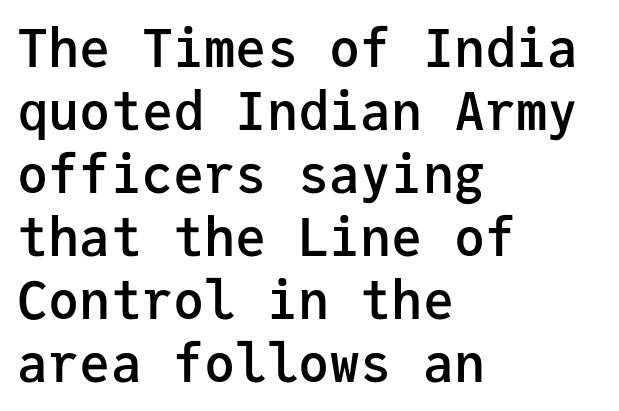
Q: Is the text bold? A: Semi-bold.
Q: Is the text italic (slanted)? A: No, it is upright.
Q: Is the typeface a serif or a sans-serif typeface? A: Sans-serif.
Q: Is the text underlined? A: No.
Q: How is the paragraph aligned? A: Left-aligned.
Q: Is the spacing between letters normal or unusually wide? A: Normal.
Q: Width (condensed, normal, or wide)? A: Normal.
Q: Stroke contrast? A: Low.
Q: x-height? A: Medium.
Q: Monospaced? A: Yes.
